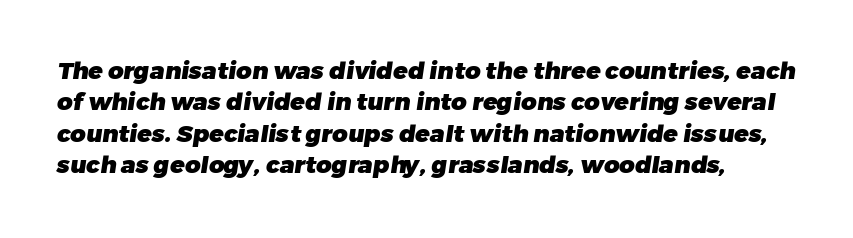
The image shows 24 px bold type; set normal line spacing (1.31x), normal letter spacing, not underlined.
